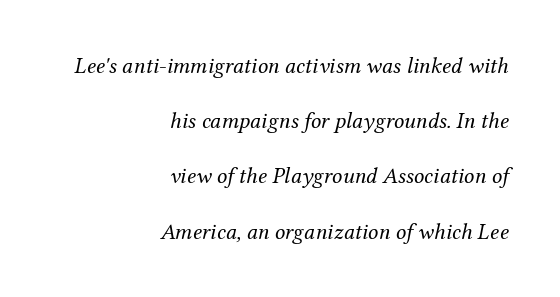
{"italic": "yes", "lean": "right", "slant_degrees": 12, "bold": "no", "underline": "no", "align": "right", "line_spacing": "loose", "line_spacing_ratio": 2.4, "letter_spacing": "normal", "letter_spacing_em": 0.0, "glyph_px": 23}
